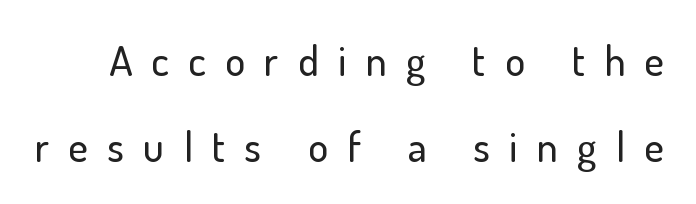
Q: Is the text italic (slanted)? A: No, it is upright.
Q: Is the typeface a serif or a sans-serif typeface? A: Sans-serif.
Q: Is the text underlined? A: No.
Q: Is the spacing between letters normal or unusually wide? A: Unusually wide.
Q: Is the spacing between lines tight, normal or loose? A: Loose.
Q: Width (condensed, normal, or wide)? A: Normal.
Q: Stroke contrast? A: Low.
Q: x-height? A: Small.
Q: Monospaced? A: No.
